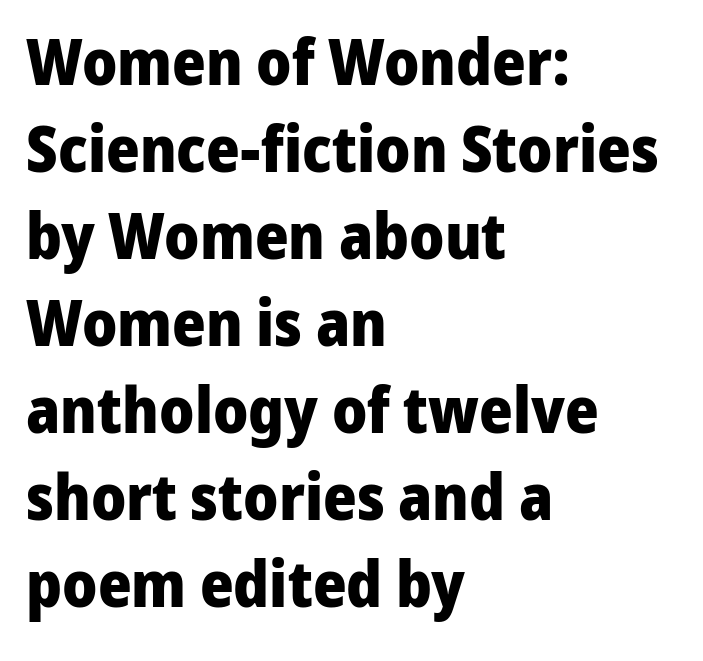
Q: Is the text bold? A: Yes.
Q: Is the text italic (slanted)? A: No, it is upright.
Q: Is the typeface a serif or a sans-serif typeface? A: Sans-serif.
Q: Is the text underlined? A: No.
Q: How is the paragraph aligned? A: Left-aligned.
Q: Is the spacing between letters normal or unusually wide? A: Normal.
Q: Is the spacing between lines tight, normal or loose? A: Normal.
Q: Width (condensed, normal, or wide)? A: Normal.
Q: Stroke contrast? A: Low.
Q: x-height? A: Medium.
Q: Monospaced? A: No.
